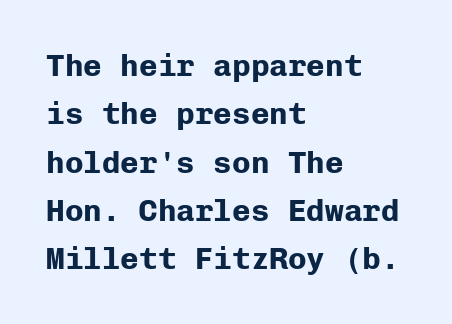
{"serif": "no", "italic": "no", "bold": "yes", "weight": "bold", "width": "normal", "stroke_contrast": "low", "x_height": "medium", "monospaced": "yes", "underline": "no", "align": "left", "line_spacing": "normal", "line_spacing_ratio": 1.56, "letter_spacing": "normal", "letter_spacing_em": 0.0, "glyph_px": 31}
